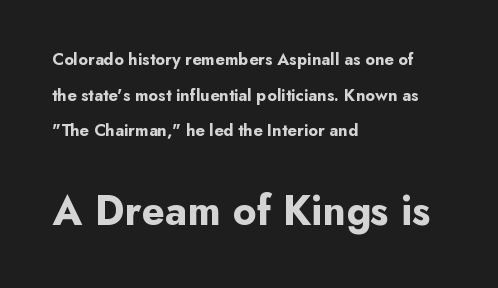
Visually, the bottom section dominates because its glyphs are scaled up. Leftover space on each line is placed entirely after the last word. The letters sit at their default tracking, neither squeezed nor spread. Rendered with straight, roman letterforms. Think of a printed novel: that variable character pitch is what you see here.
